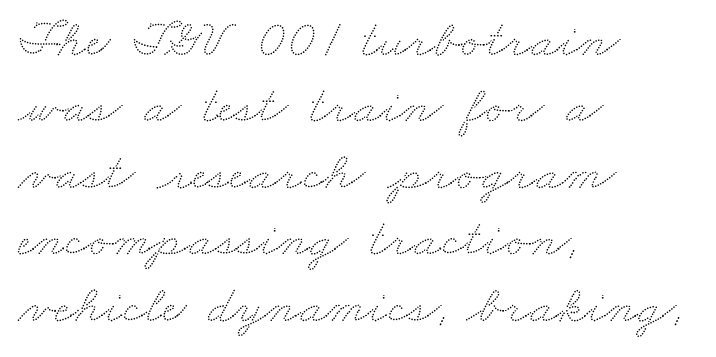
The image shows 54 px wide type; set left-aligned, line spacing 1.23x, normal letter spacing, not underlined; low stroke contrast and a small x-height.
